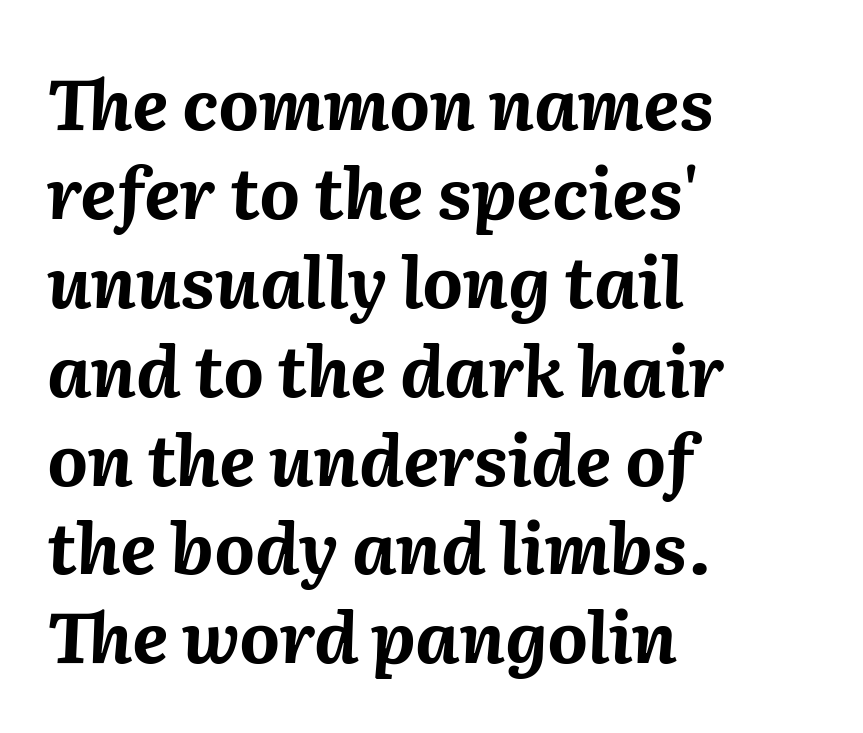
{"italic": "yes", "lean": "right", "slant_degrees": 2, "bold": "yes", "weight": "bold", "width": "normal", "stroke_contrast": "medium", "x_height": "medium", "monospaced": "no", "underline": "no", "align": "left", "line_spacing": "normal", "line_spacing_ratio": 1.27, "letter_spacing": "normal", "letter_spacing_em": 0.0, "glyph_px": 70}
